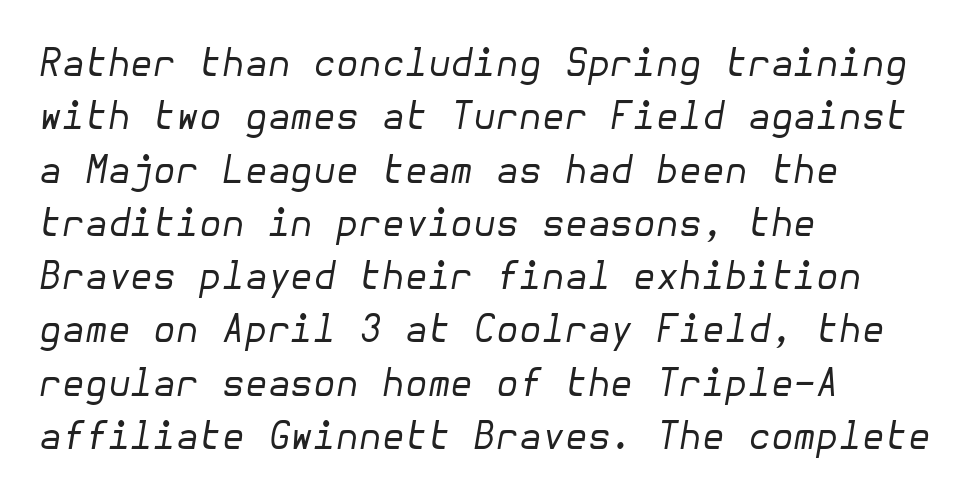
The image shows 37 px regular-weight type, italic (leaning right); set left-aligned, normal line spacing (1.44x), normal letter spacing, not underlined; low stroke contrast and a medium x-height.
